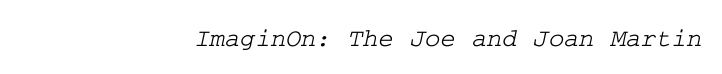
Does the copy run flush right? Yes — the right margin is perfectly even. The gaps between neighbouring characters are ordinary and unremarkable. The baseline area is clear.
